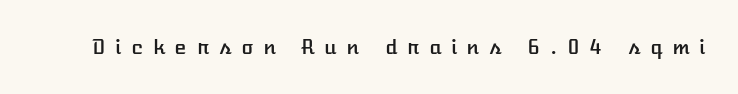
Q: Is the text italic (slanted)? A: No, it is upright.
Q: Is the text underlined? A: No.
Q: Is the spacing between letters normal or unusually wide? A: Unusually wide.
